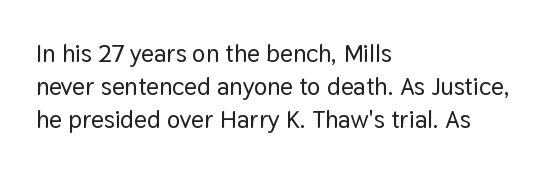
Q: Is the text italic (slanted)? A: No, it is upright.
Q: Is the text underlined? A: No.
Q: How is the paragraph aligned? A: Left-aligned.
Q: Is the spacing between letters normal or unusually wide? A: Normal.
Q: Is the spacing between lines tight, normal or loose? A: Normal.
